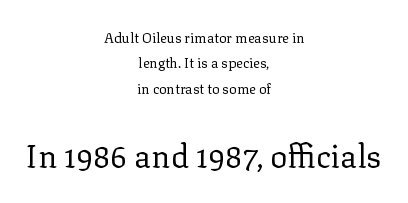
{"serif": "yes", "italic": "no", "bold": "no", "weight": "regular", "width": "normal", "stroke_contrast": "low", "x_height": "medium", "monospaced": "no", "underline": "no", "align": "center", "line_spacing_ratio": 1.81, "letter_spacing": "normal", "letter_spacing_em": 0.0, "larger_block": "second", "size_ratio": 2.29, "glyph_px": 32}
